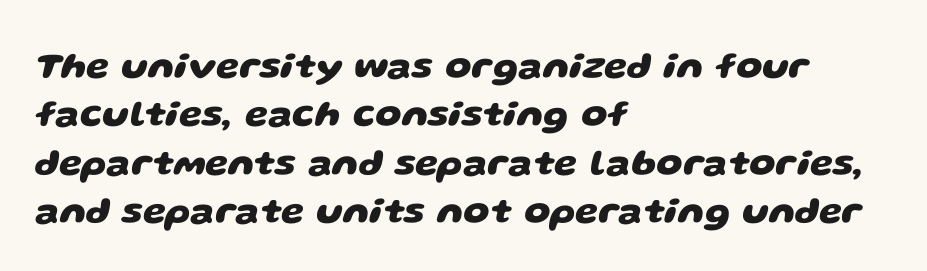
{"serif": "no", "bold": "yes", "weight": "heavy", "width": "wide", "stroke_contrast": "low", "x_height": "large", "monospaced": "no", "underline": "no", "align": "left", "line_spacing": "normal", "line_spacing_ratio": 1.31, "letter_spacing": "normal", "letter_spacing_em": 0.0, "glyph_px": 37}
